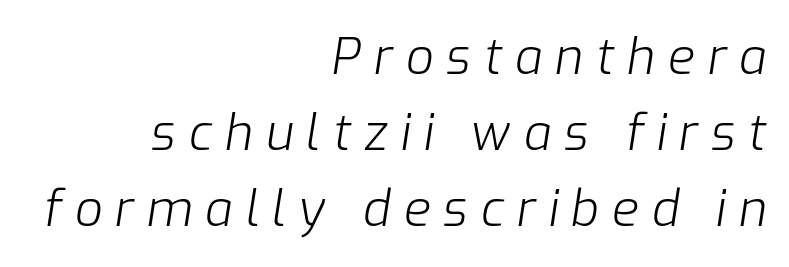
The image shows 49 px light type, italic (leaning right); set right-aligned, normal line spacing (1.55x), unusually wide letter spacing (+0.26 em), not underlined; low stroke contrast and a medium x-height.
